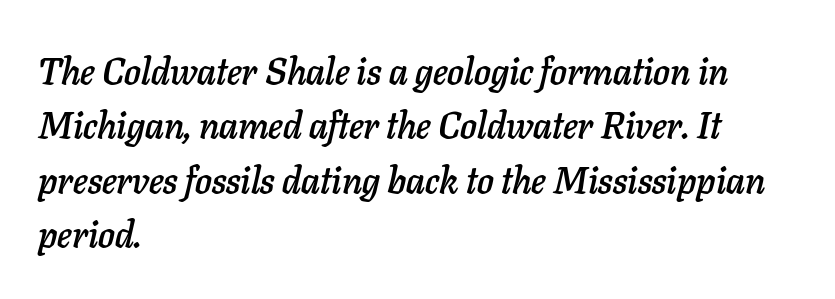
The image shows 37 px text type, italic (leaning right); set left-aligned, normal line spacing (1.47x), normal letter spacing, not underlined; low stroke contrast and a medium x-height.
